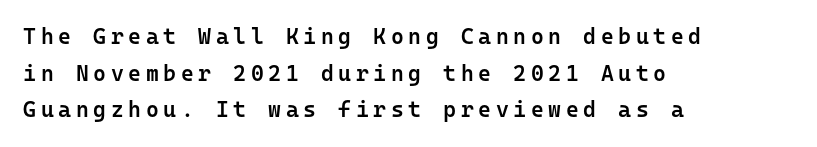
This rendering uses left alignment, leaving the right contour irregular. The area under the type is left untouched. There is plenty of visible air inserted between adjacent glyphs. The vertical gap from one line to the next is medium.
